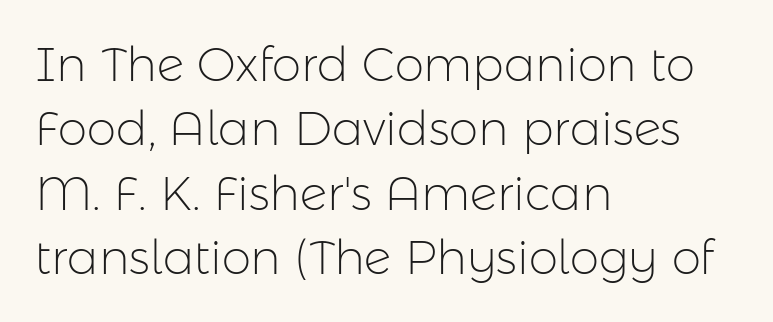
Leftover space on each line is placed entirely after the last word. The face used here is rendered with its standard letterfit. This sample keeps an unexceptional amount of space between lines. You could not count columns in this text — the font is proportionally spaced. Do the letters lean? They stand straight.
